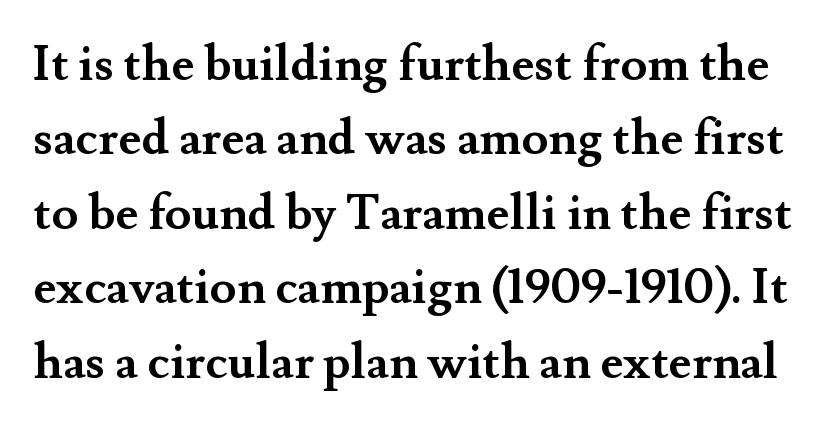
The passage shown is typed in a proportional face where columns would drift. Default kerning and tracking; the words read as compact shapes. Bare-footed words on every line. Regular leading. Unlike italic type, these characters show no tilt at all. To sum up the face: it has serifs.
